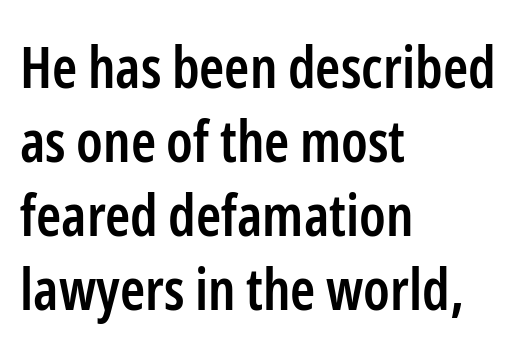
{"serif": "no", "italic": "no", "bold": "semi", "weight": "semibold", "width": "condensed", "stroke_contrast": "low", "x_height": "medium", "monospaced": "no", "underline": "no", "align": "left", "line_spacing": "normal", "line_spacing_ratio": 1.3, "letter_spacing": "normal", "letter_spacing_em": 0.0, "glyph_px": 57}
